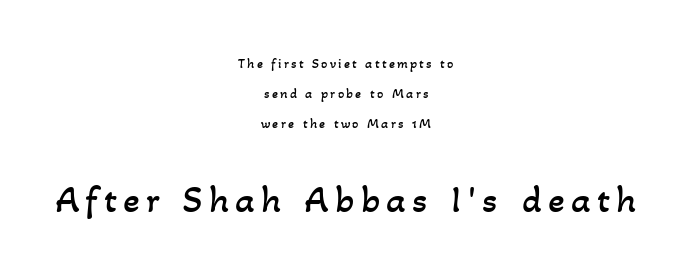
The image shows 39 px regular-weight type; set centered, loose line spacing (2.13x), not underlined; the second (bottom) block is 2.79x larger; low stroke contrast and a small x-height.
